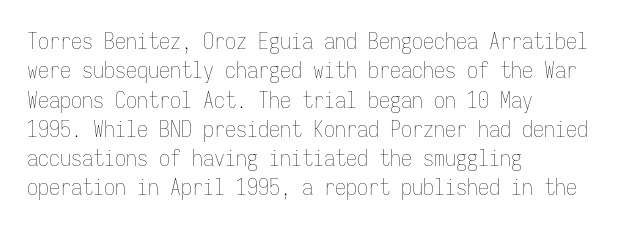
{"italic": "no", "bold": "no", "underline": "no", "align": "left", "line_spacing": "normal", "line_spacing_ratio": 1.33, "letter_spacing": "normal", "letter_spacing_em": 0.0, "glyph_px": 22}
